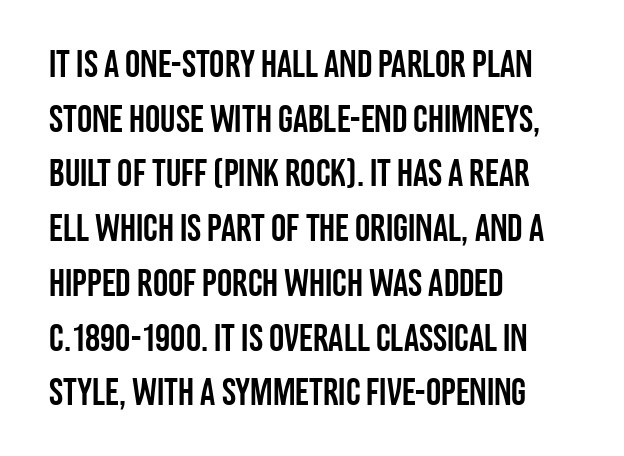
The image shows 38 px condensed sans-serif type, upright; set left-aligned, normal line spacing (1.44x), normal letter spacing, not underlined; low stroke contrast and a large x-height.
